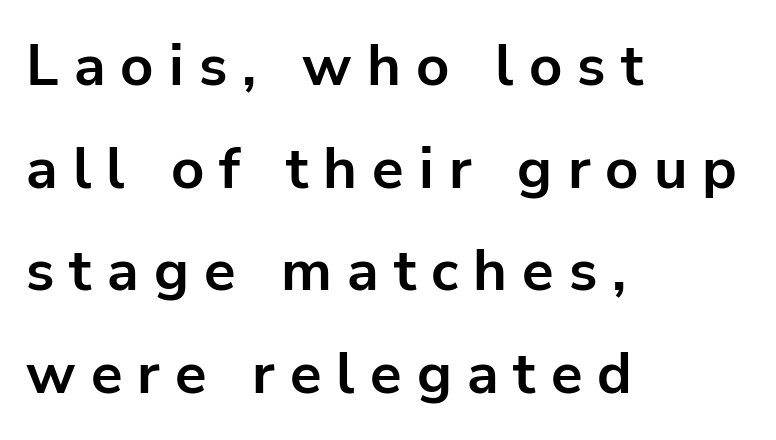
The string is rendered with underlining switched off. This rendering employs a face without finishing strokes, i.e., a sans-serif. The rendering inserts visible extra space after every character. Is the block centered? No — it sits flush against the left margin. Italic: no, the glyphs are upright roman. Character widths vary here, with narrow letters taking less room than wide ones.
